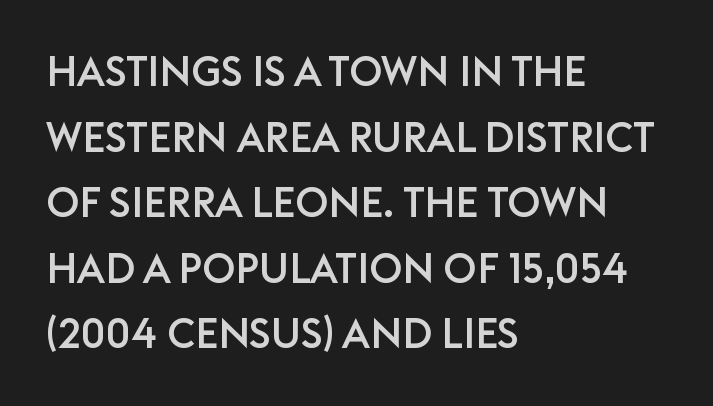
Q: Is the text italic (slanted)? A: No, it is upright.
Q: Is the typeface a serif or a sans-serif typeface? A: Sans-serif.
Q: Is the text underlined? A: No.
Q: How is the paragraph aligned? A: Left-aligned.
Q: Is the spacing between letters normal or unusually wide? A: Normal.
Q: Is the spacing between lines tight, normal or loose? A: Normal.
Q: Width (condensed, normal, or wide)? A: Normal.
Q: Stroke contrast? A: Low.
Q: x-height? A: Large.
Q: Monospaced? A: No.
